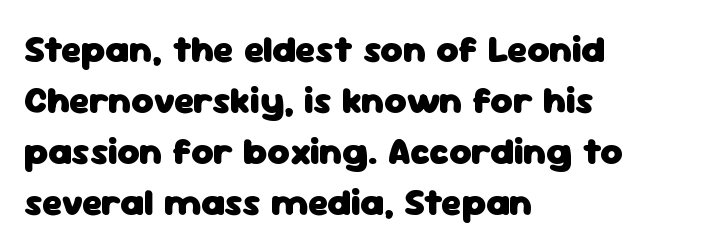
Q: Is the text bold? A: Yes.
Q: Is the text italic (slanted)? A: No, it is upright.
Q: Is the typeface a serif or a sans-serif typeface? A: Sans-serif.
Q: Is the text underlined? A: No.
Q: How is the paragraph aligned? A: Left-aligned.
Q: Is the spacing between letters normal or unusually wide? A: Normal.
Q: Is the spacing between lines tight, normal or loose? A: Normal.
Q: Width (condensed, normal, or wide)? A: Normal.
Q: Stroke contrast? A: Low.
Q: x-height? A: Medium.
Q: Monospaced? A: No.
